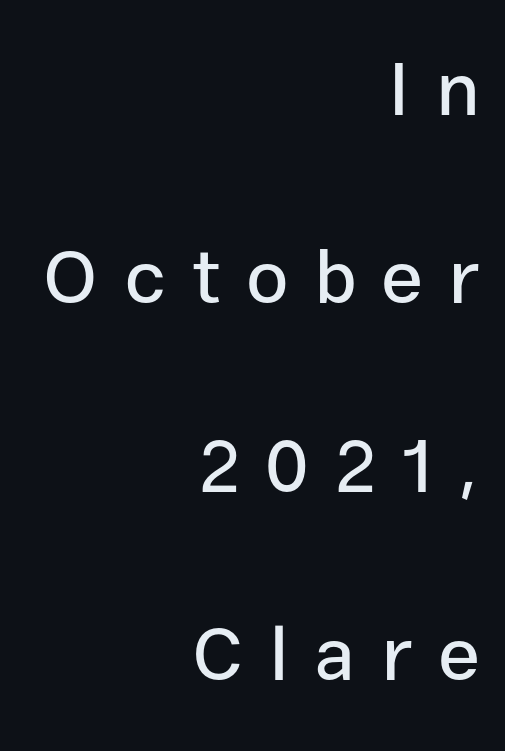
Typeset ragged left — the right edge is the straight one. Spacing between characters has been opened up far beyond the box default. Widely set lines give the paragraph a tall, airy silhouette. This is roman type, the default non-slanted kind. The glyphs are unaccompanied by any horizontal stroke below them.
